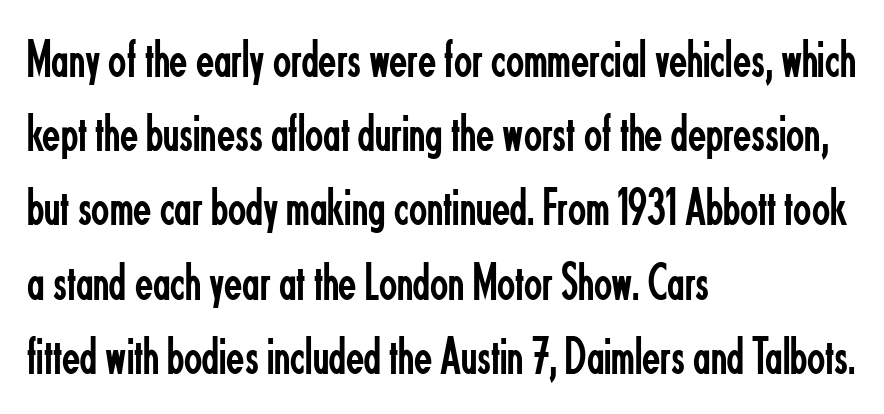
The image shows 53 px regular-weight, condensed sans-serif type, upright; set left-aligned, normal line spacing (1.4x), normal letter spacing, not underlined; low stroke contrast and a small x-height.
